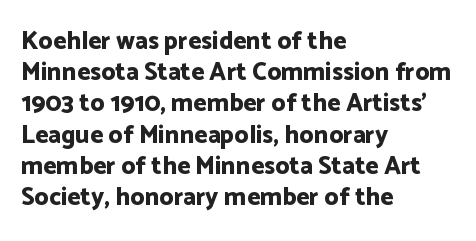
Q: Is the text bold? A: Yes.
Q: Is the text italic (slanted)? A: No, it is upright.
Q: Is the text underlined? A: No.
Q: How is the paragraph aligned? A: Left-aligned.
Q: Is the spacing between letters normal or unusually wide? A: Normal.
Q: Is the spacing between lines tight, normal or loose? A: Normal.
